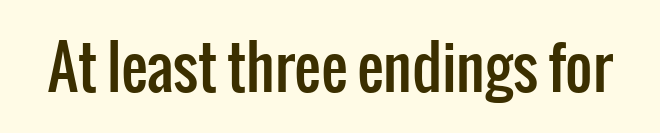
These lines were composed using upright roman letters. Grotesque or geometric, the face here clearly has no serifs. This rendering features lettering with no underline. This sample has the flowing, uneven cadence of proportional lettering. Letter spacing: default.
